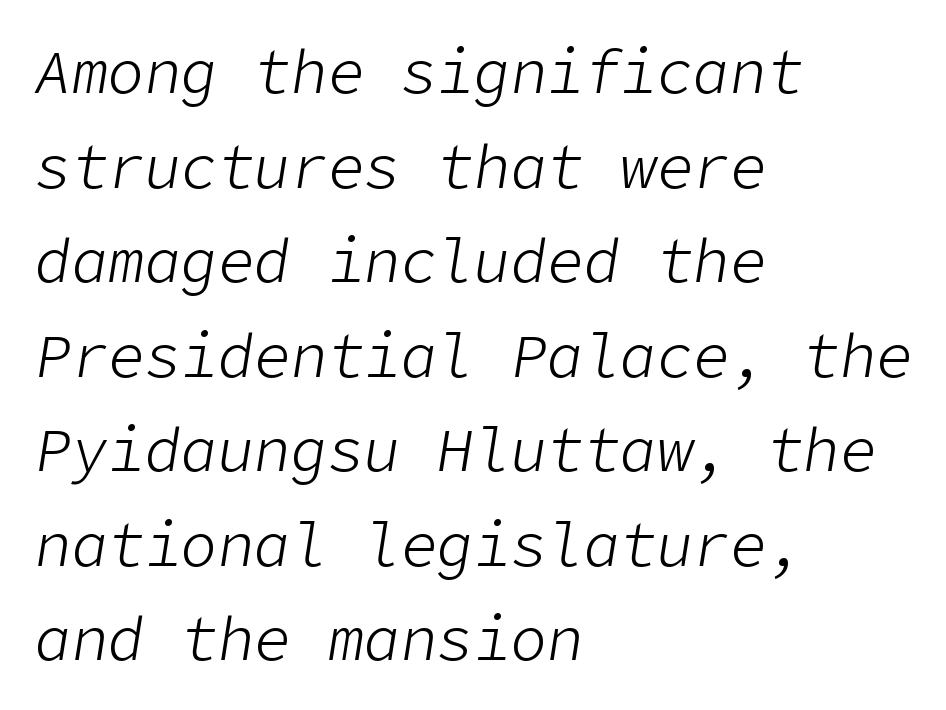
The image shows 61 px light type, italic (leaning right); set left-aligned, normal line spacing (1.55x), normal letter spacing, not underlined; low stroke contrast and a medium x-height.
